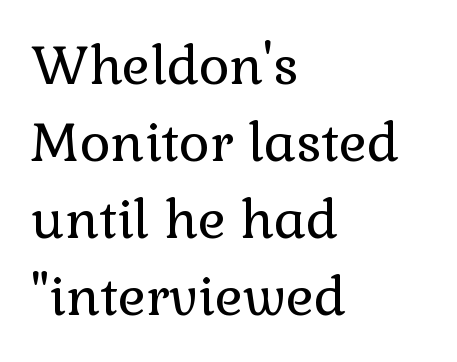
Is this a sans? No — the strokes have serifs. Compared with a centered layout, this one pins lines to the left instead. The passage shown has conventional tracking throughout. The strokes are not fattened; the text isn't bold. Proportional: the letters do not fall into vertical columns.
